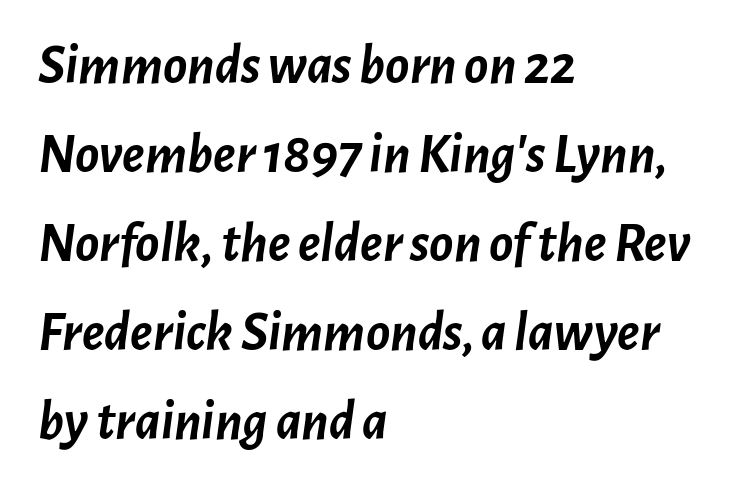
The image shows 56 px semibold type, italic (leaning right); set left-aligned, normal line spacing (1.59x), normal letter spacing, not underlined; low stroke contrast and a medium x-height.
